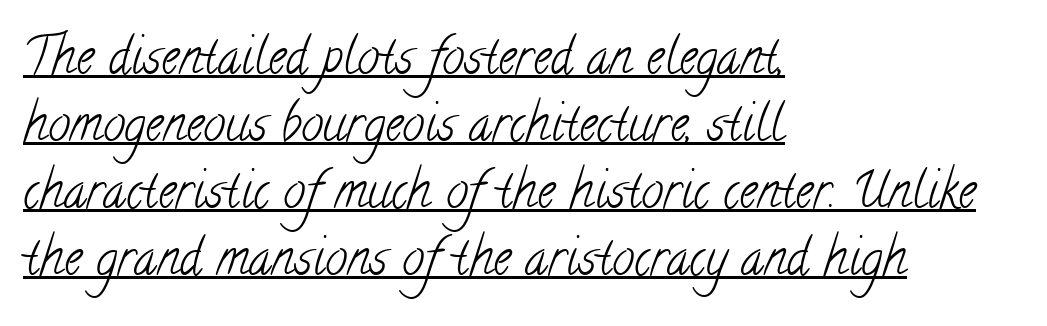
The image shows 50 px light, condensed serif type; set left-aligned, normal line spacing (1.34x), normal letter spacing, underlined; low stroke contrast and a small x-height.
